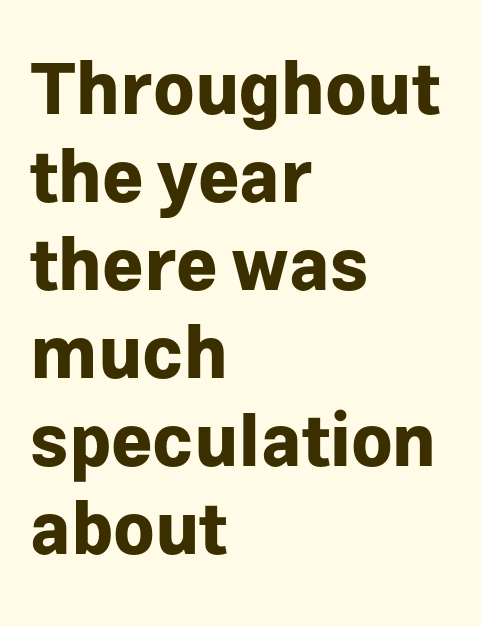
Q: Is the text bold? A: Yes.
Q: Is the text italic (slanted)? A: No, it is upright.
Q: Is the typeface a serif or a sans-serif typeface? A: Sans-serif.
Q: Is the text underlined? A: No.
Q: How is the paragraph aligned? A: Left-aligned.
Q: Is the spacing between letters normal or unusually wide? A: Normal.
Q: Width (condensed, normal, or wide)? A: Normal.
Q: Stroke contrast? A: Low.
Q: x-height? A: Medium.
Q: Monospaced? A: No.
